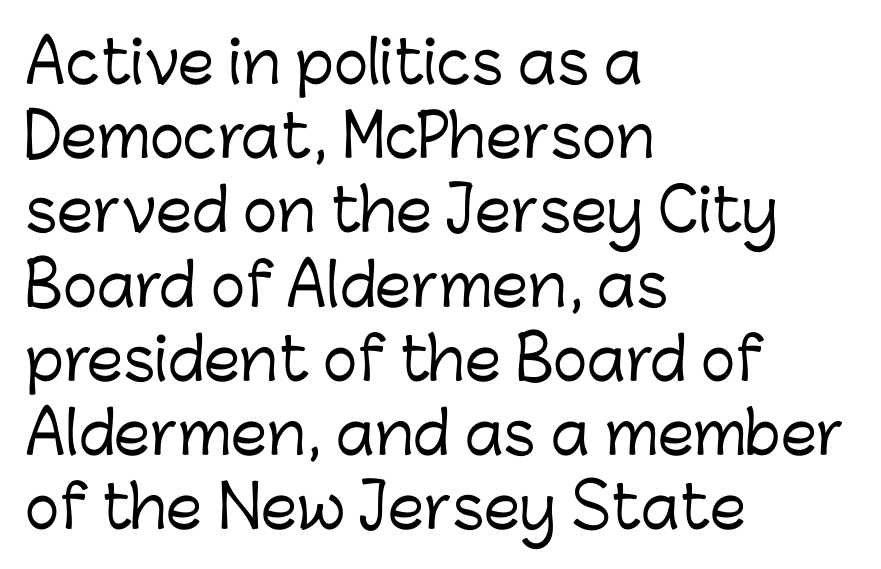
{"serif": "no", "italic": "no", "width": "normal", "stroke_contrast": "low", "x_height": "medium", "monospaced": "no", "underline": "no", "align": "left", "line_spacing": "normal", "line_spacing_ratio": 1.28, "letter_spacing": "normal", "letter_spacing_em": 0.0, "glyph_px": 58}
